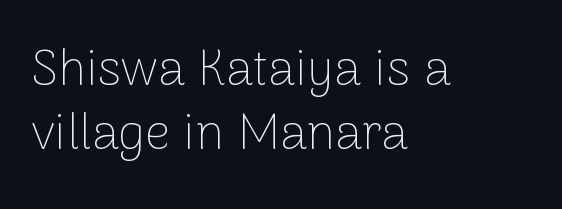
{"serif": "no", "italic": "no", "bold": "no", "weight": "thin", "width": "normal", "stroke_contrast": "low", "x_height": "medium", "monospaced": "no", "underline": "no", "align": "left", "line_spacing": "normal", "line_spacing_ratio": 1.29, "letter_spacing": "normal", "letter_spacing_em": 0.0, "glyph_px": 50}
